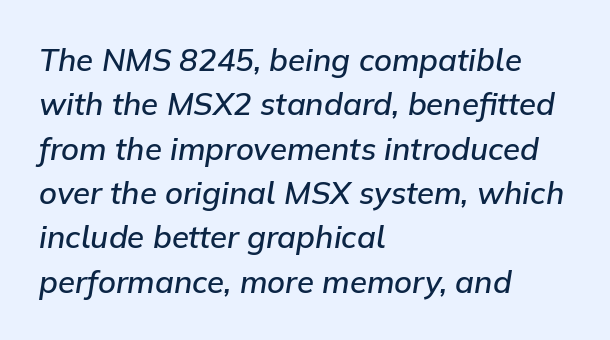
Horizontally, the lines are justified to the leading edge only. You could call the tracking neutral — neither tight nor loose. Notice how the stems are inclined rather than vertical — that's the hallmark of italics. The passage shown stacks its lines at a standard gap. Do the characters align in a grid? No, the font is proportional.
